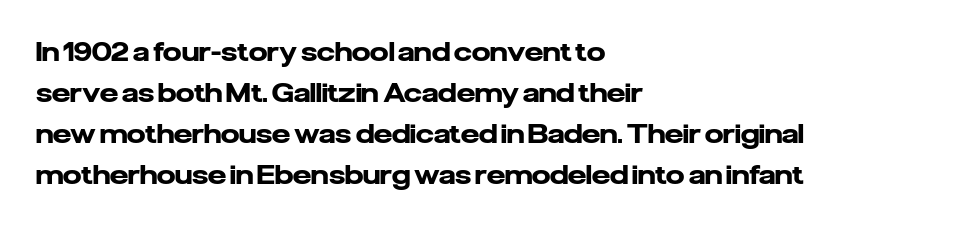
Standard letterfit; no display-style spreading of the glyphs. Compared with typical paragraphs, the rows here are spaced about the same. A bare baseline throughout the passage. Every stem runs plumb, perpendicular to the baseline. The typesetter chose a ragged-right arrangement here. The font is running at its bold setting.
